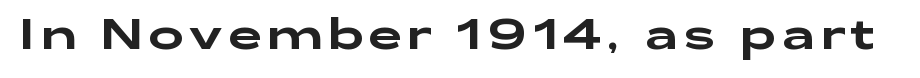
Ascenders rise straight up at ninety degrees. Character widths vary here, with narrow letters taking less room than wide ones. Typographically, this falls in the sans-serif category. The string is rendered with underlining switched off.
